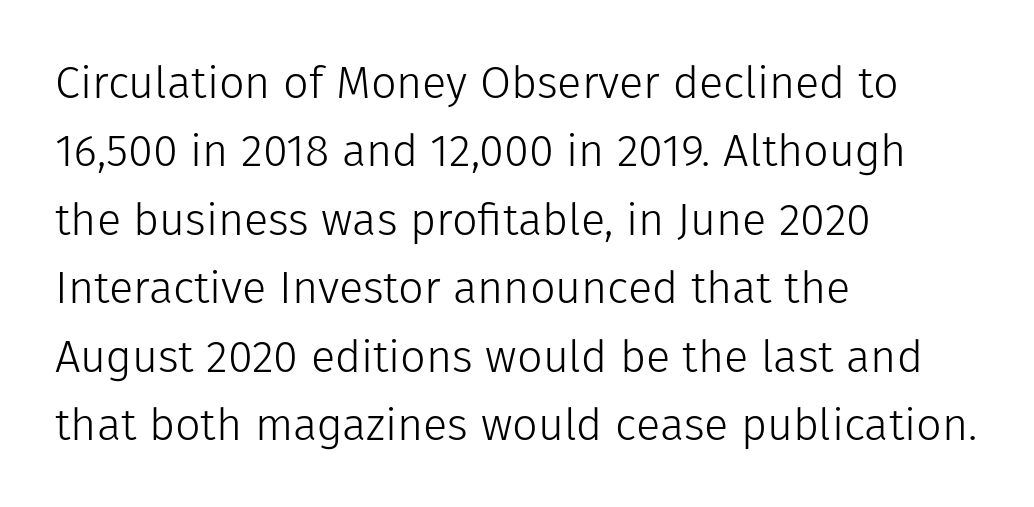
{"serif": "no", "italic": "no", "bold": "no", "weight": "light", "width": "normal", "stroke_contrast": "low", "x_height": "medium", "monospaced": "no", "underline": "no", "align": "left", "line_spacing": "normal", "line_spacing_ratio": 1.52, "letter_spacing": "normal", "letter_spacing_em": 0.0, "glyph_px": 45}
